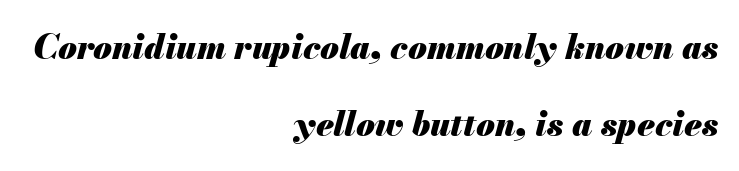
Q: Is the text bold? A: Yes.
Q: Is the text italic (slanted)? A: Yes, it leans right by about 13 degrees.
Q: Is the text underlined? A: No.
Q: How is the paragraph aligned? A: Right-aligned.
Q: Is the spacing between letters normal or unusually wide? A: Normal.
Q: Is the spacing between lines tight, normal or loose? A: Loose.
Q: Width (condensed, normal, or wide)? A: Normal.
Q: Stroke contrast? A: Medium.
Q: x-height? A: Small.
Q: Monospaced? A: No.
